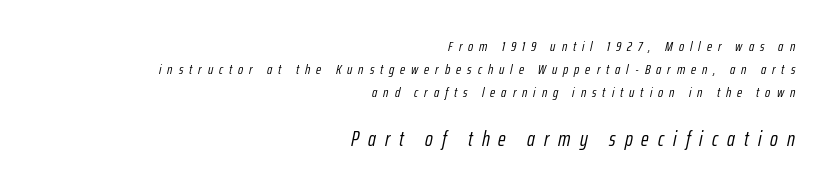
Heaviness? Minimal to ordinary, like unemphasized prose. Notice how the stems are inclined rather than vertical — that's the hallmark of italics. Rule under the text: the space is simply empty. Larger block? The one below; the one above is distinctly smaller.
